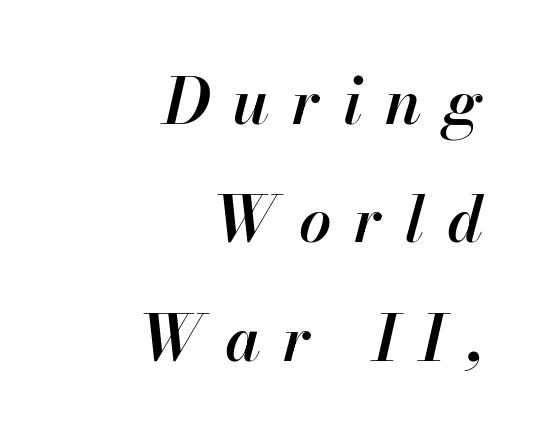
{"italic": "yes", "lean": "right", "slant_degrees": 13, "bold": "semi", "weight": "semibold", "width": "normal", "stroke_contrast": "high", "x_height": "small", "monospaced": "no", "underline": "no", "align": "right", "line_spacing_ratio": 1.85, "letter_spacing": "wide", "letter_spacing_em": 0.35, "glyph_px": 64}
